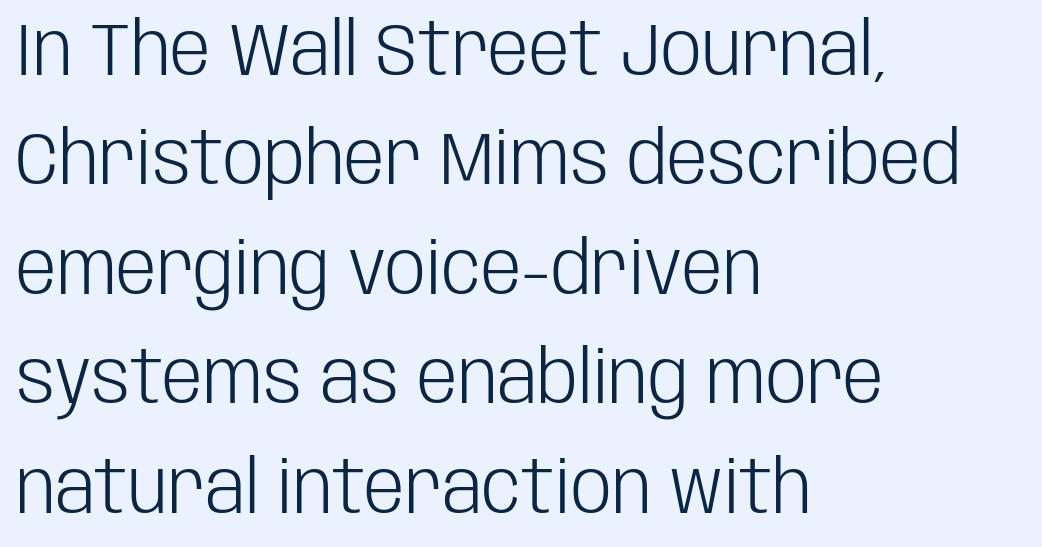
{"serif": "no", "italic": "no", "bold": "no", "weight": "light", "width": "condensed", "stroke_contrast": "low", "x_height": "large", "monospaced": "no", "underline": "no", "align": "left", "line_spacing": "normal", "line_spacing_ratio": 1.5, "letter_spacing": "normal", "letter_spacing_em": 0.0, "glyph_px": 73}
